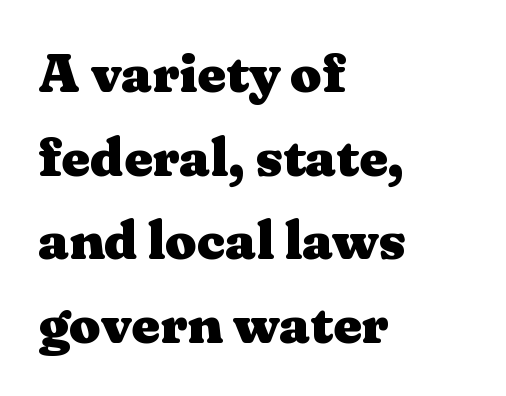
Q: Is the text bold? A: Yes.
Q: Is the text italic (slanted)? A: No, it is upright.
Q: Is the typeface a serif or a sans-serif typeface? A: Serif.
Q: Is the text underlined? A: No.
Q: How is the paragraph aligned? A: Left-aligned.
Q: Is the spacing between letters normal or unusually wide? A: Normal.
Q: Is the spacing between lines tight, normal or loose? A: Normal.
Q: Width (condensed, normal, or wide)? A: Wide.
Q: Stroke contrast? A: Medium.
Q: x-height? A: Medium.
Q: Monospaced? A: No.
